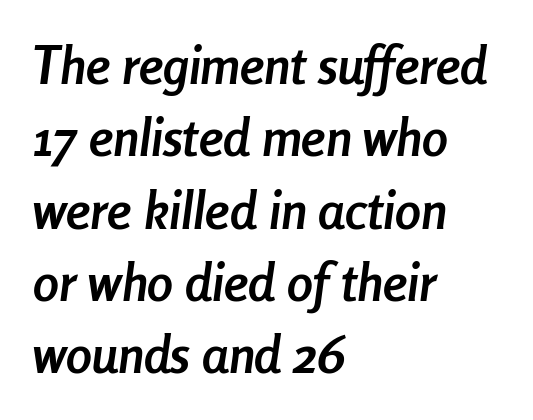
The image shows 52 px semibold, condensed type, italic (leaning right); set left-aligned, normal line spacing (1.39x), normal letter spacing, not underlined; low stroke contrast and a medium x-height.
